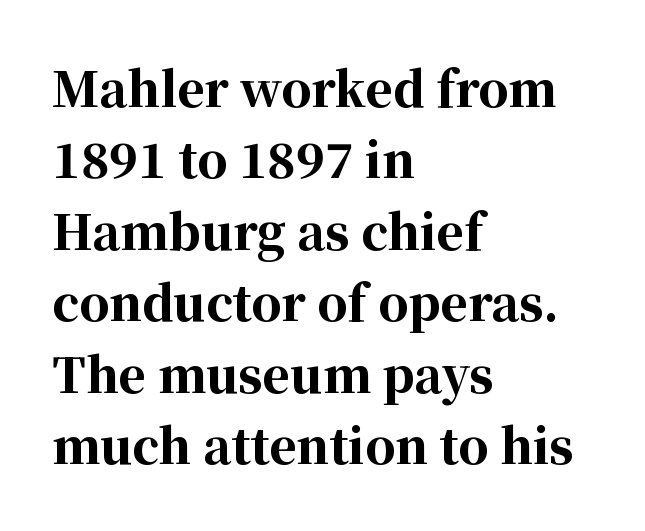
The image shows 47 px bold serif type, upright; set left-aligned, normal line spacing (1.52x), normal letter spacing, not underlined; high stroke contrast and a medium x-height.
